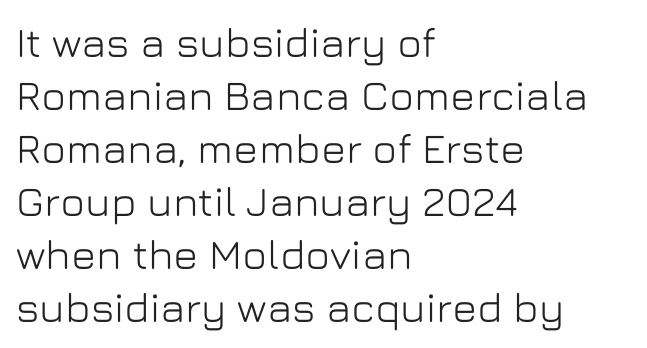
Q: Is the text italic (slanted)? A: No, it is upright.
Q: Is the typeface a serif or a sans-serif typeface? A: Sans-serif.
Q: Is the text underlined? A: No.
Q: How is the paragraph aligned? A: Left-aligned.
Q: Is the spacing between letters normal or unusually wide? A: Normal.
Q: Is the spacing between lines tight, normal or loose? A: Normal.
Q: Width (condensed, normal, or wide)? A: Normal.
Q: Stroke contrast? A: Low.
Q: x-height? A: Medium.
Q: Monospaced? A: No.
